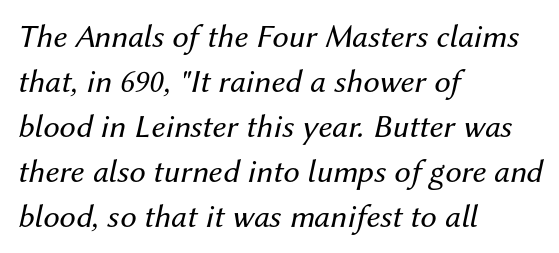
{"italic": "yes", "lean": "right", "slant_degrees": 12, "bold": "no", "weight": "regular", "width": "normal", "stroke_contrast": "medium", "x_height": "medium", "monospaced": "no", "underline": "no", "align": "left", "line_spacing": "normal", "line_spacing_ratio": 1.36, "letter_spacing": "normal", "letter_spacing_em": 0.0, "glyph_px": 33}
